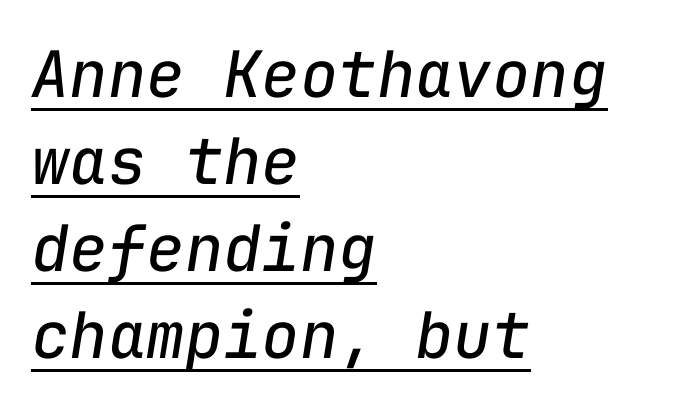
The image shows 64 px regular-weight type, italic (leaning right), monospaced; set left-aligned, normal line spacing (1.36x), normal letter spacing, underlined; low stroke contrast and a medium x-height.
